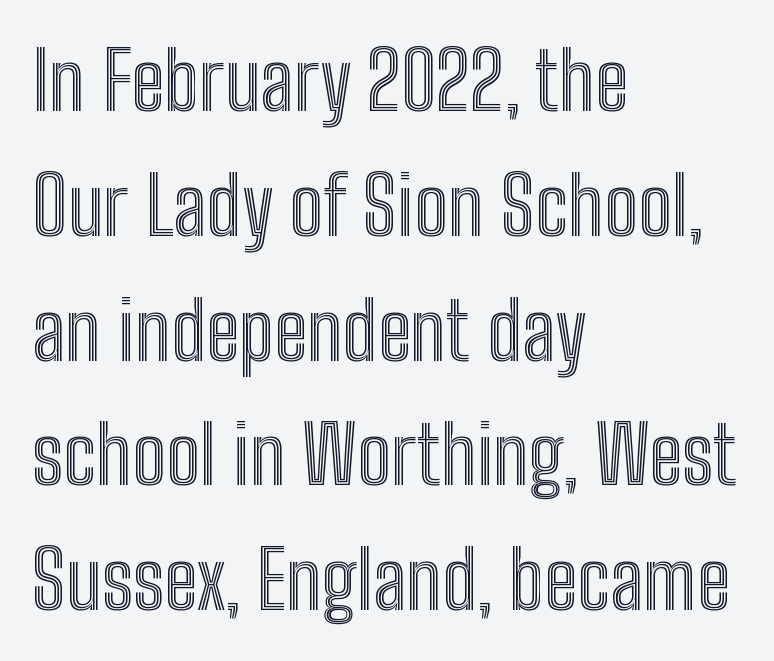
The image shows 80 px condensed type, upright; set left-aligned, normal line spacing (1.56x), normal letter spacing, not underlined; a medium x-height.
